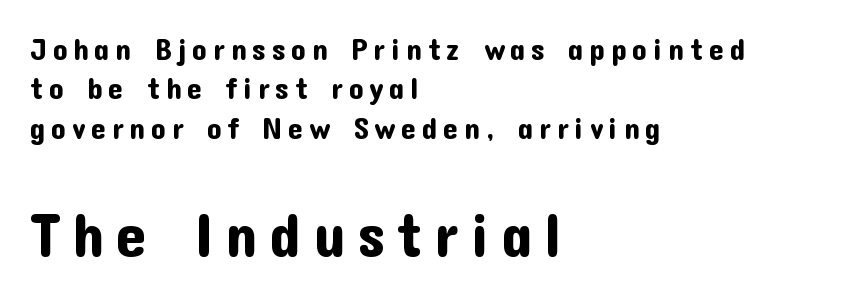
The image shows 61 px sans-serif type, upright; set left-aligned, normal line spacing (1.31x), not underlined; the second (bottom) block is 2.03x larger; low stroke contrast and a medium x-height.
